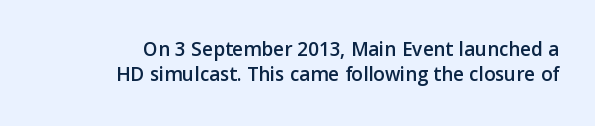
Q: Is the text italic (slanted)? A: No, it is upright.
Q: Is the text underlined? A: No.
Q: How is the paragraph aligned? A: Right-aligned.
Q: Is the spacing between letters normal or unusually wide? A: Normal.
